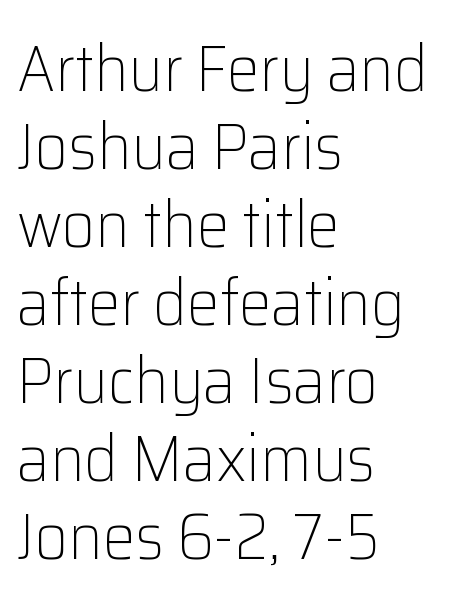
The image shows 65 px light sans-serif type, upright; set left-aligned, line spacing 1.2x, normal letter spacing, not underlined; low stroke contrast and a medium x-height.
